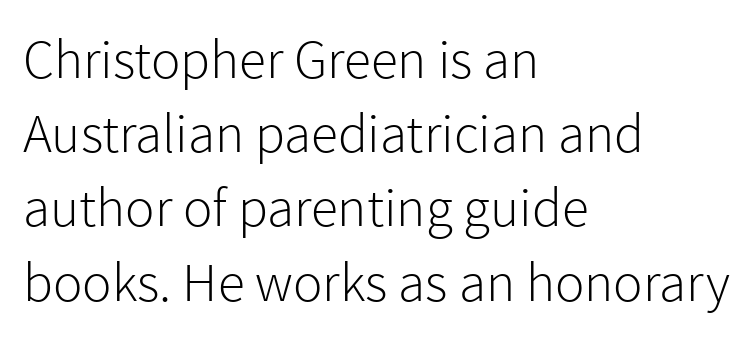
{"serif": "no", "italic": "no", "bold": "no", "weight": "light", "width": "normal", "x_height": "medium", "monospaced": "no", "underline": "no", "align": "left", "line_spacing": "normal", "line_spacing_ratio": 1.35, "letter_spacing": "normal", "letter_spacing_em": 0.0, "glyph_px": 55}
